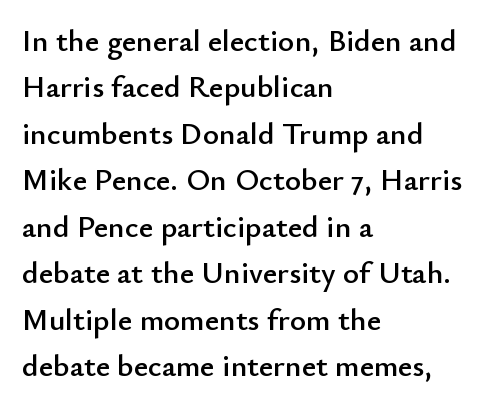
Q: Is the text italic (slanted)? A: No, it is upright.
Q: Is the typeface a serif or a sans-serif typeface? A: Sans-serif.
Q: Is the text underlined? A: No.
Q: How is the paragraph aligned? A: Left-aligned.
Q: Is the spacing between letters normal or unusually wide? A: Normal.
Q: Is the spacing between lines tight, normal or loose? A: Normal.
Q: Width (condensed, normal, or wide)? A: Normal.
Q: Stroke contrast? A: Low.
Q: x-height? A: Small.
Q: Monospaced? A: No.
